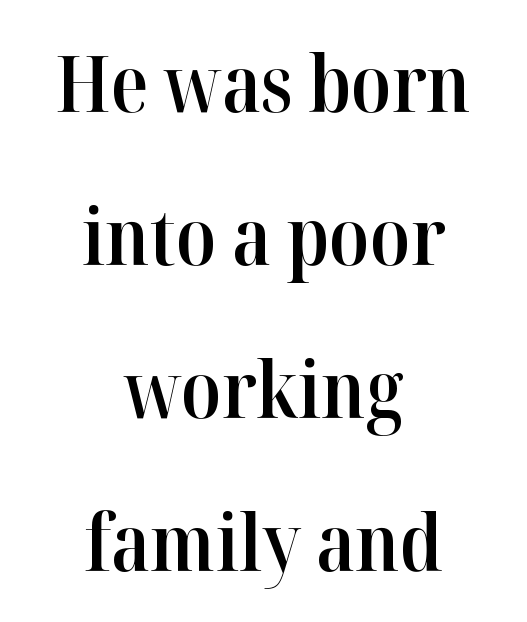
What weight is shown? A semibold, between regular and bold. If you drew a line through each stem, it would be perfectly vertical. The zone under the glyphs is completely vacant. Whoever set this chose breathing room over compactness in the vertical rhythm. No extra tracking has been applied to these lines.
